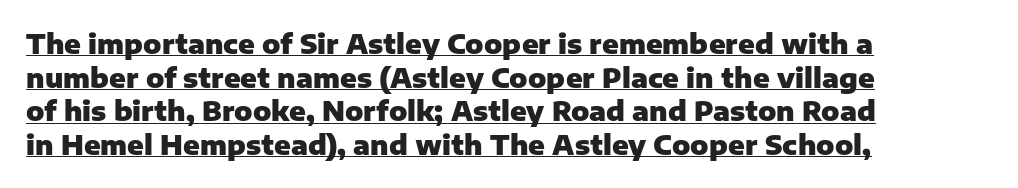
Decoration check: the copy is underlined. The specimen reads as upright at a glance. This sample uses plain, unmodified letter spacing. Reading down the column, the eye jumps a familiar distance to each next line. The rendering anchors every line to the left-hand side. The characters look thick and weighty, a clear bold.
